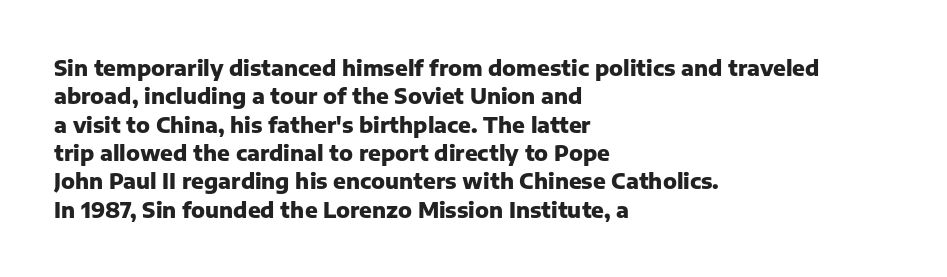
The image shows 21 px bold type, upright; set left-aligned, normal line spacing (1.35x), normal letter spacing, not underlined.
